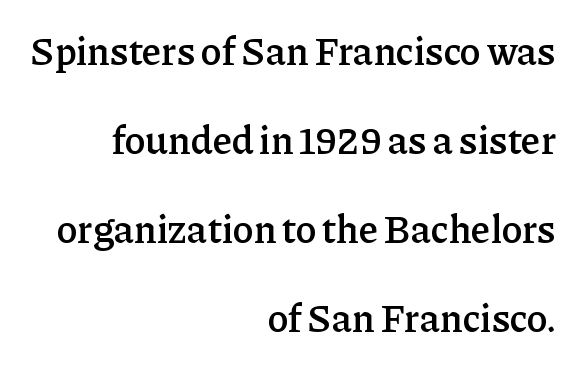
{"serif": "yes", "italic": "no", "bold": "semi", "weight": "semibold", "width": "normal", "stroke_contrast": "low", "x_height": "medium", "monospaced": "no", "underline": "no", "align": "right", "line_spacing": "loose", "line_spacing_ratio": 2.28, "letter_spacing": "normal", "letter_spacing_em": 0.0, "glyph_px": 39}
